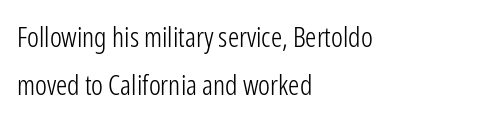
The image shows 28 px light, condensed sans-serif type, upright; set left-aligned, line spacing 1.71x, normal letter spacing, not underlined; low stroke contrast and a medium x-height.
